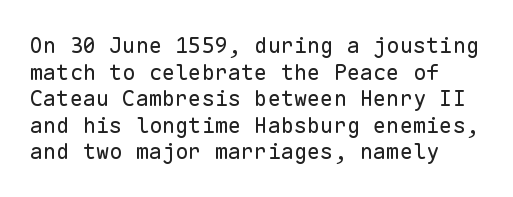
Every character sits straight up, as roman type does. Just letters on the line, the space beneath them empty. Stem width sits at or under what a default text font uses. Does extra space separate the letters? No, they use regular spacing.
